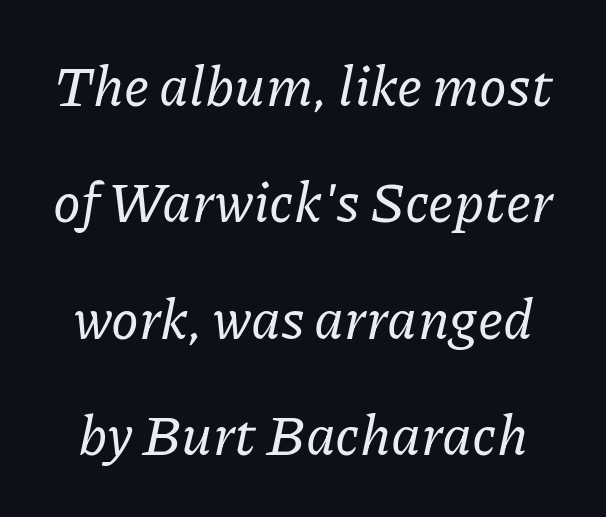
The image shows 56 px serif type, italic (leaning right); set loose line spacing (2.08x), normal letter spacing, not underlined; low stroke contrast and a medium x-height.
